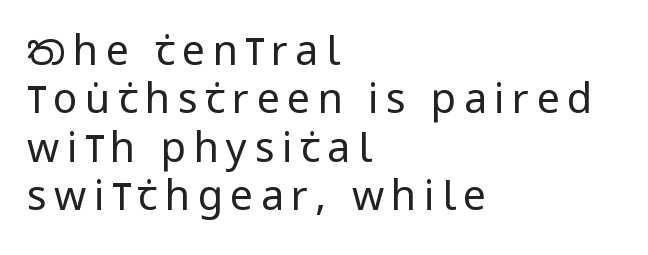
Think of a printed novel: that variable character pitch is what you see here. Compared with a centered layout, this one pins lines to the left instead. The strokes are not fattened; the text isn't bold. The letters stand straight up with perfectly vertical stems. Bare-footed words on every line.
